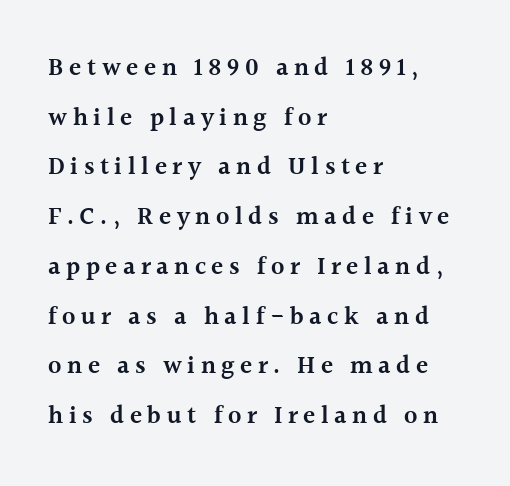
Baseline-to-baseline distance is far greater than the letter height. These lines have a slow, spaced-out rhythm from letter to letter. This is the regular roman posture of the typeface. Lines of text with bare space underneath. Line starts are locked; line ends wander. What weight is shown? A semibold, between regular and bold.
